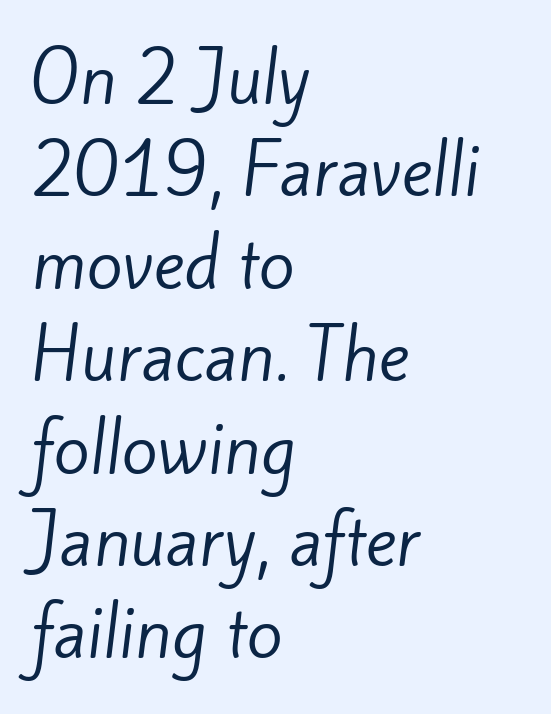
{"serif": "no", "bold": "no", "weight": "regular", "width": "normal", "stroke_contrast": "low", "x_height": "small", "monospaced": "no", "underline": "no", "align": "left", "line_spacing": "normal", "line_spacing_ratio": 1.4, "letter_spacing": "normal", "letter_spacing_em": 0.0, "glyph_px": 66}
